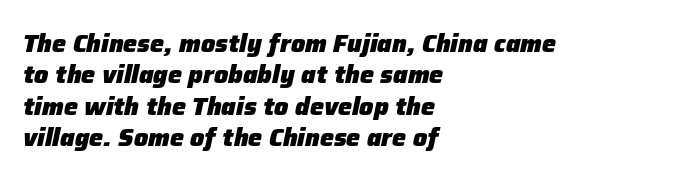
This rendering leaves character spacing at its baseline value. A full-strength bold gives these letters their thick strokes. Left-aligned paragraph, ragged on the right. Designer's note — italics engaged. Anything drawn beneath the words? Only blank space. The rows are spaced the way most documents space them.
